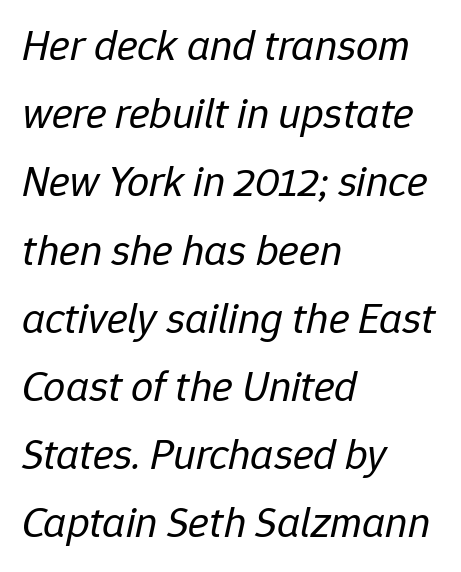
{"italic": "yes", "lean": "right", "slant_degrees": 12, "bold": "no", "weight": "regular", "width": "normal", "stroke_contrast": "low", "x_height": "medium", "monospaced": "no", "underline": "no", "align": "left", "line_spacing": "normal", "line_spacing_ratio": 1.55, "letter_spacing": "normal", "letter_spacing_em": 0.0, "glyph_px": 44}
